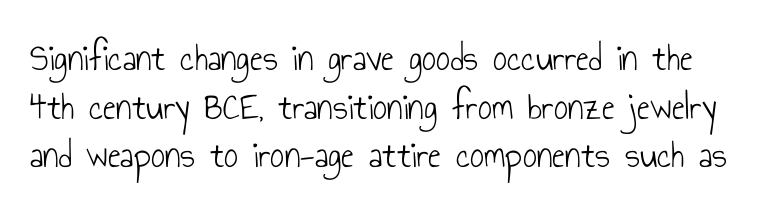
{"serif": "no", "italic": "no", "bold": "no", "weight": "light", "width": "condensed", "stroke_contrast": "low", "x_height": "small", "monospaced": "no", "underline": "no", "line_spacing": "normal", "line_spacing_ratio": 1.25, "letter_spacing": "normal", "letter_spacing_em": 0.0, "glyph_px": 39}
